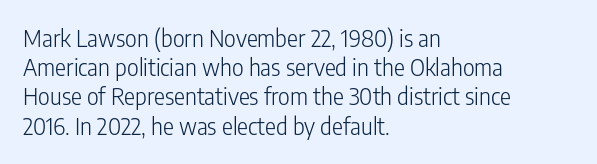
The image shows 23 px text type, upright; set left-aligned, normal line spacing (1.27x), normal letter spacing, not underlined.
